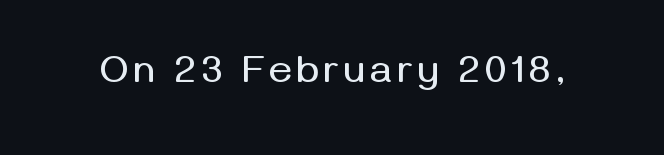
Q: Is the text italic (slanted)? A: No, it is upright.
Q: Is the typeface a serif or a sans-serif typeface? A: Sans-serif.
Q: Is the text underlined? A: No.
Q: Width (condensed, normal, or wide)? A: Normal.
Q: Stroke contrast? A: Medium.
Q: x-height? A: Medium.
Q: Monospaced? A: No.
